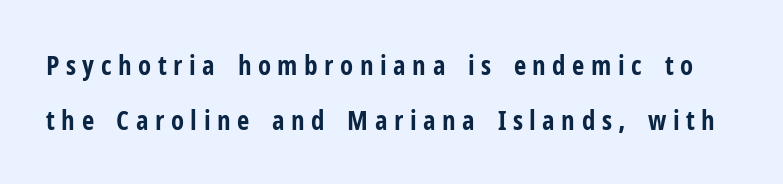
Students, observe: this is what heavily led, spacious text looks like. The rendering uses a bold face; every stroke is thick and dark. Tracking here is generous; glyphs stand well apart from one another. Ascenders rise straight up at ninety degrees.
